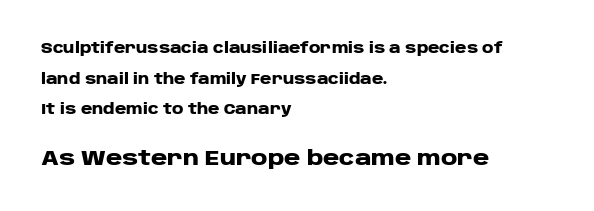
{"italic": "no", "bold": "yes", "underline": "no", "align": "left", "line_spacing": "loose", "line_spacing_ratio": 2.18, "letter_spacing": "normal", "letter_spacing_em": 0.0, "larger_block": "second", "size_ratio": 1.43, "glyph_px": 20}
